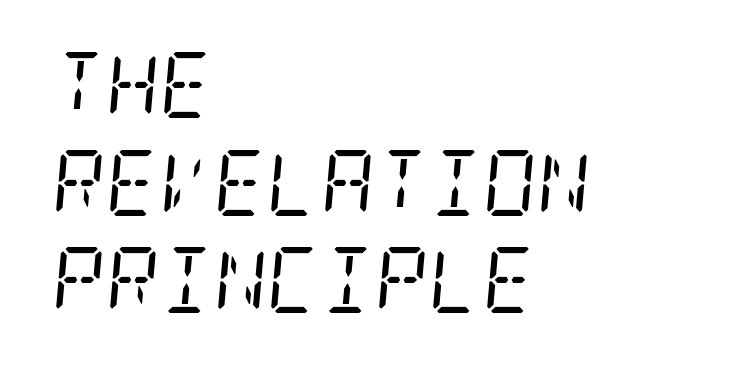
{"serif": "yes", "italic": "yes", "lean": "right", "slant_degrees": 5, "bold": "no", "weight": "regular", "width": "condensed", "stroke_contrast": "low", "x_height": "large", "underline": "no", "align": "left", "line_spacing": "normal", "line_spacing_ratio": 1.48, "letter_spacing": "normal", "letter_spacing_em": 0.0, "glyph_px": 66}
